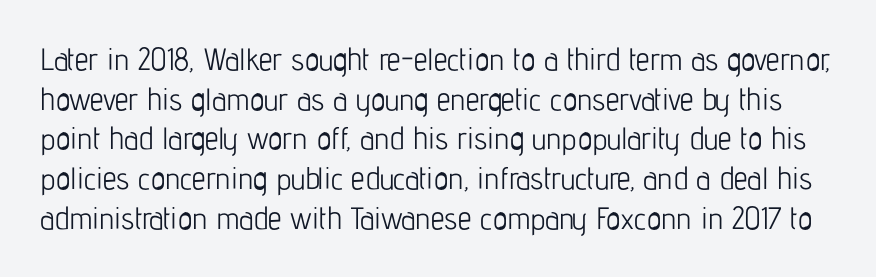
Has an underline been added? It has not. Students, observe: this is what conventionally led text looks like. Grotesque or geometric, the face here clearly has no serifs. Stroke thickness stays within the range of a standard reading face or lighter.
